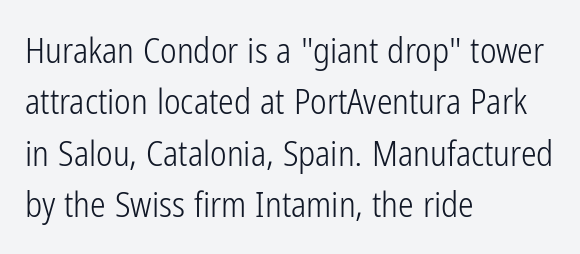
The image shows 35 px light, condensed sans-serif type, upright; set left-aligned, normal line spacing (1.47x), normal letter spacing, not underlined; low stroke contrast and a medium x-height.
